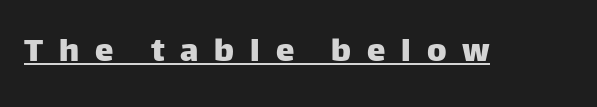
Q: Is the text italic (slanted)? A: No, it is upright.
Q: Is the typeface a serif or a sans-serif typeface? A: Sans-serif.
Q: Is the text underlined? A: Yes.
Q: Is the spacing between letters normal or unusually wide? A: Unusually wide.
Q: Width (condensed, normal, or wide)? A: Normal.
Q: Stroke contrast? A: Low.
Q: x-height? A: Large.
Q: Monospaced? A: No.
